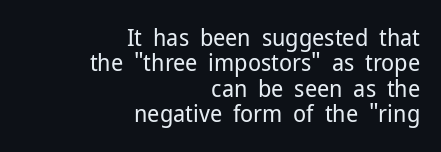
Stems here are at most as thick as an everyday book face. Is there much room between lines? No — they nearly touch. Which margin do the lines hug? The right one — the left edge is uneven. Just letters on the line, the space beneath them empty. The lettering stays uniformly vertical, giving the passage a roman look.
